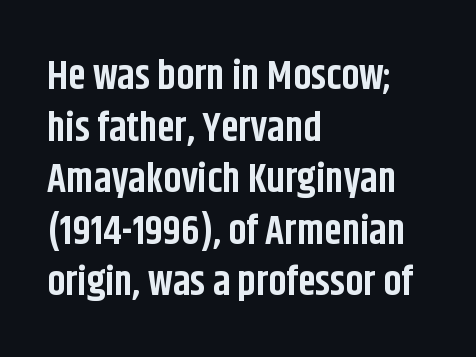
The image shows 40 px bold, condensed sans-serif type, upright; set left-aligned, normal line spacing (1.29x), normal letter spacing, not underlined; low stroke contrast and a large x-height.
